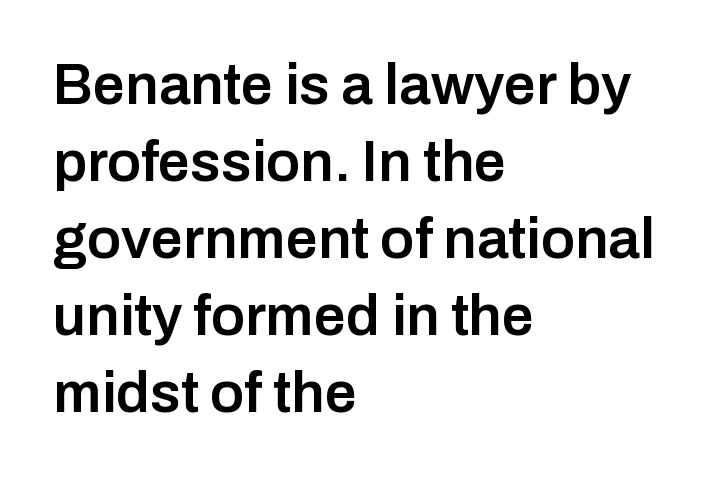
The image shows 57 px semibold sans-serif type, upright; set left-aligned, normal line spacing (1.35x), normal letter spacing, not underlined; low stroke contrast and a medium x-height.
